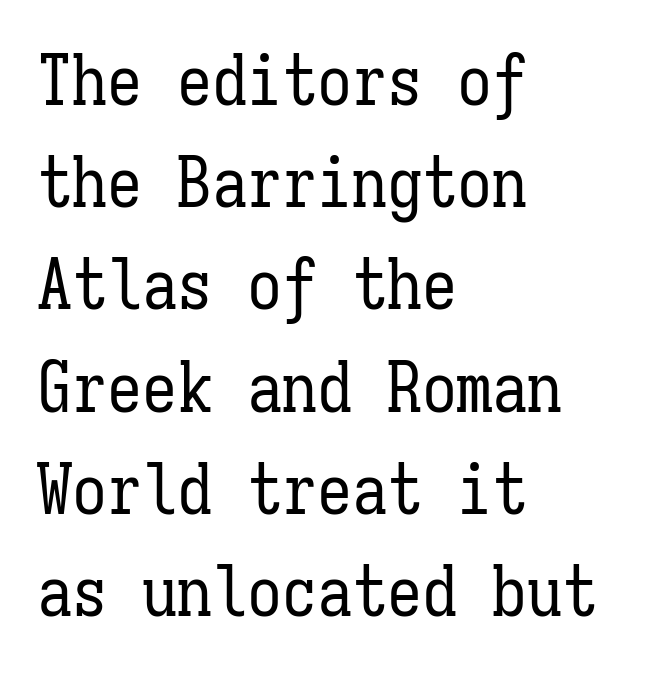
Q: Is the text bold? A: No.
Q: Is the text italic (slanted)? A: No, it is upright.
Q: Is the text underlined? A: No.
Q: How is the paragraph aligned? A: Left-aligned.
Q: Is the spacing between letters normal or unusually wide? A: Normal.
Q: Is the spacing between lines tight, normal or loose? A: Normal.
Q: Width (condensed, normal, or wide)? A: Condensed.
Q: Stroke contrast? A: Low.
Q: x-height? A: Medium.
Q: Monospaced? A: Yes.
